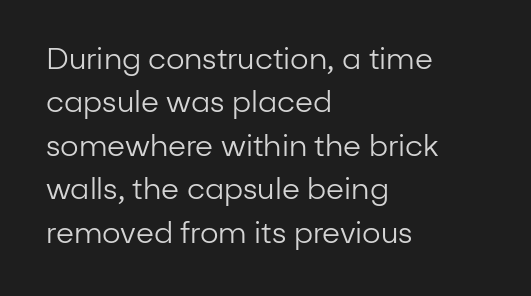
The image shows 29 px regular-weight sans-serif type, upright; set left-aligned, normal line spacing (1.5x), normal letter spacing, not underlined; low stroke contrast and a medium x-height.
